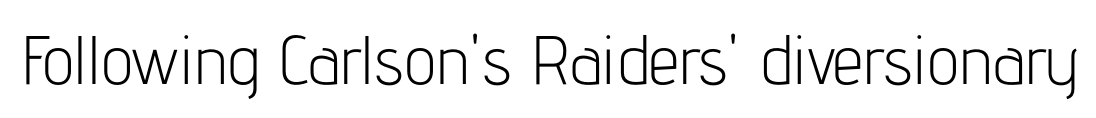
The image shows 69 px light, condensed sans-serif type, upright; set normal letter spacing, not underlined; low stroke contrast and a medium x-height.
